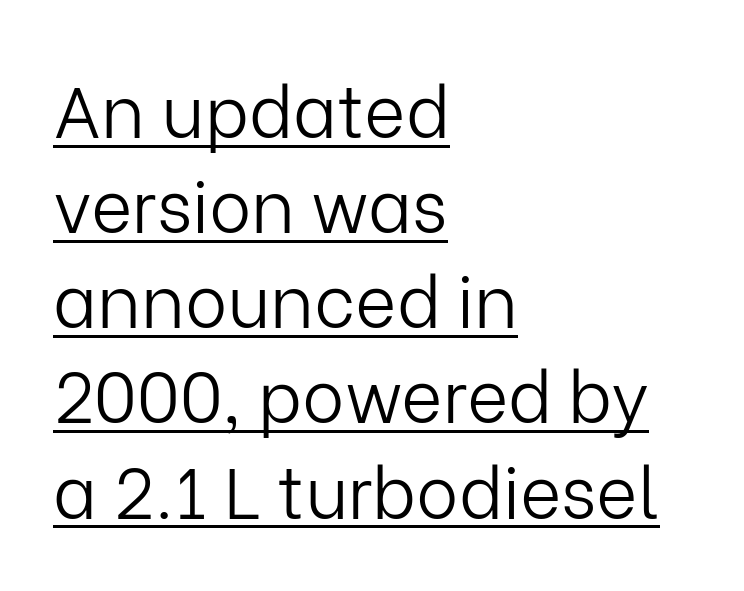
{"serif": "no", "italic": "no", "bold": "no", "weight": "light", "width": "normal", "stroke_contrast": "low", "x_height": "medium", "monospaced": "no", "underline": "yes", "align": "left", "line_spacing": "normal", "line_spacing_ratio": 1.34, "letter_spacing": "normal", "letter_spacing_em": 0.0, "glyph_px": 71}
